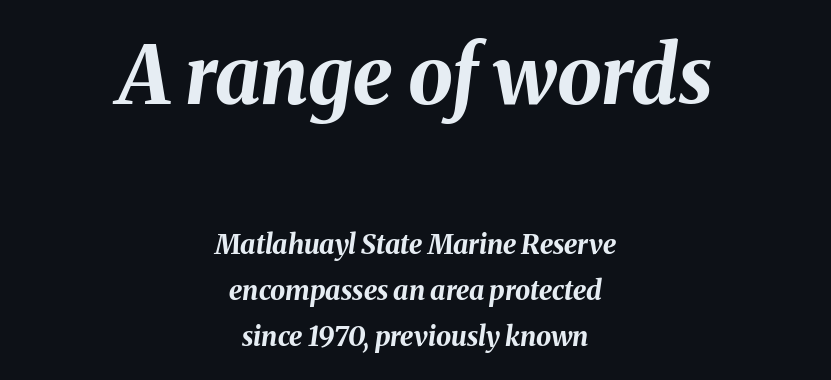
The image shows 80 px bold type, italic (leaning right); set centered, line spacing 1.72x, normal letter spacing, not underlined; the first (top) block is 2.96x larger; medium stroke contrast and a medium x-height.
